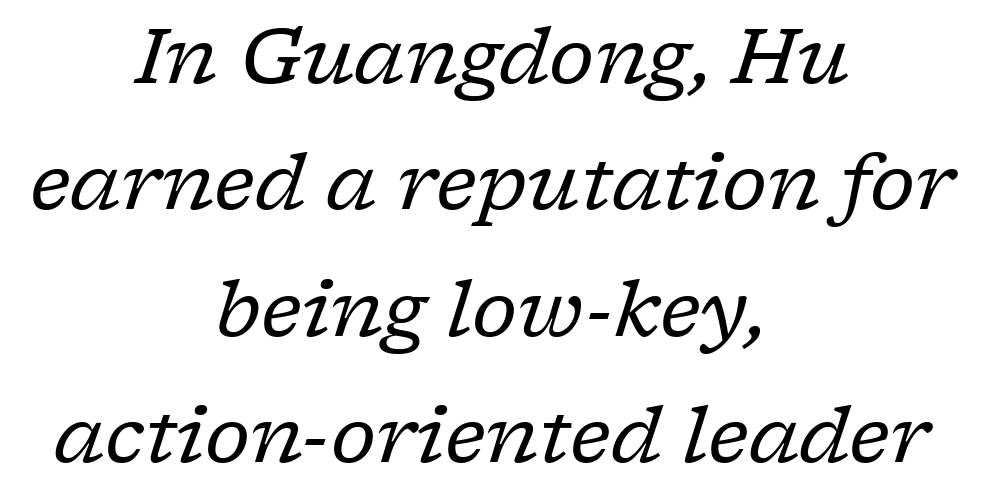
The image shows 77 px regular-weight serif type, italic (leaning right); set centered, normal line spacing (1.64x), normal letter spacing, not underlined; low stroke contrast and a medium x-height.
